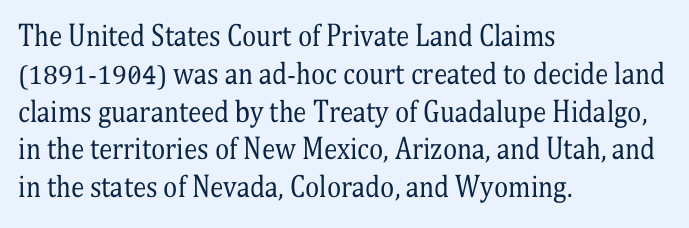
The image shows 27 px text type, upright; set left-aligned, normal line spacing (1.4x), normal letter spacing, not underlined.
